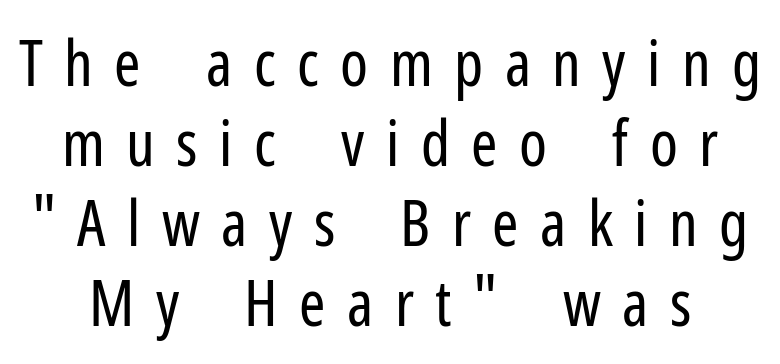
{"serif": "no", "italic": "no", "bold": "no", "weight": "regular", "width": "condensed", "stroke_contrast": "low", "x_height": "medium", "monospaced": "no", "underline": "no", "line_spacing": "normal", "line_spacing_ratio": 1.27, "letter_spacing": "wide", "letter_spacing_em": 0.34, "glyph_px": 63}
